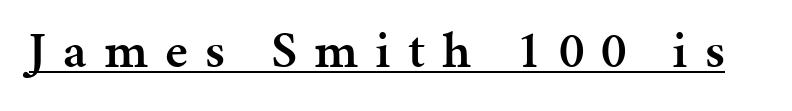
Ordinary non-slanted type is in use. The passage shown is semibold, sitting just below true bold. The face used here is seriffed, in the tradition of book romans. This sample has the flowing, uneven cadence of proportional lettering.
